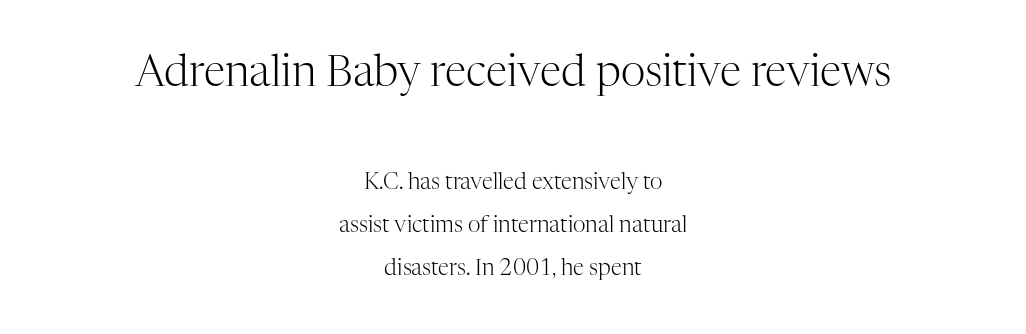
The passage shown is typeset with a serif family. Here the designer chose a conventional face with non-uniform glyph widths. The passage shown stacks its lines with a broad gap. Horizontally, the lines are justified to the midpoint only.
